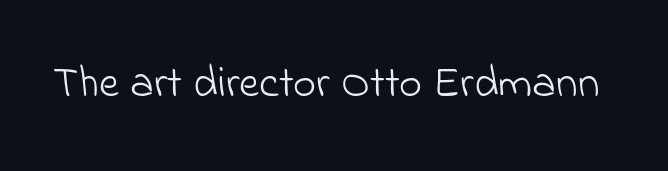
The font family rendered here belongs to the sans-serif group. This sample has the flowing, uneven cadence of proportional lettering. This is not heavy type; no bold has been used. A bare baseline throughout the passage. Spacing between characters is what you'd get straight out of the box.
